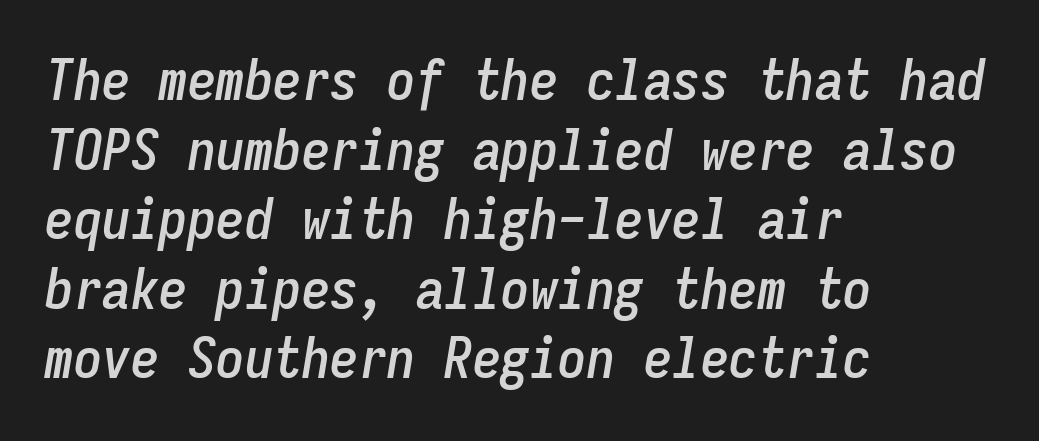
Q: Is the text italic (slanted)? A: Yes, it leans right by about 9 degrees.
Q: Is the text underlined? A: No.
Q: How is the paragraph aligned? A: Left-aligned.
Q: Is the spacing between letters normal or unusually wide? A: Normal.
Q: Width (condensed, normal, or wide)? A: Condensed.
Q: Stroke contrast? A: Low.
Q: x-height? A: Medium.
Q: Monospaced? A: Yes.
